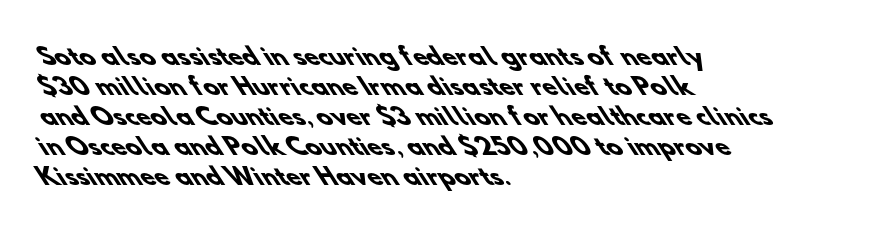
Q: Is the text bold? A: Yes.
Q: Is the text underlined? A: No.
Q: How is the paragraph aligned? A: Left-aligned.
Q: Is the spacing between letters normal or unusually wide? A: Normal.
Q: Is the spacing between lines tight, normal or loose? A: Normal.
